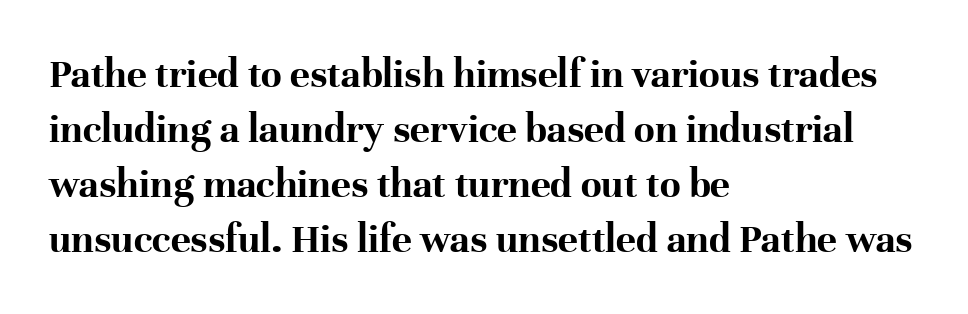
Stroke terminals: seriffed. How would I describe the line gaps? Plain and ordinary. Weight: bold. This is the regular roman posture of the typeface.
